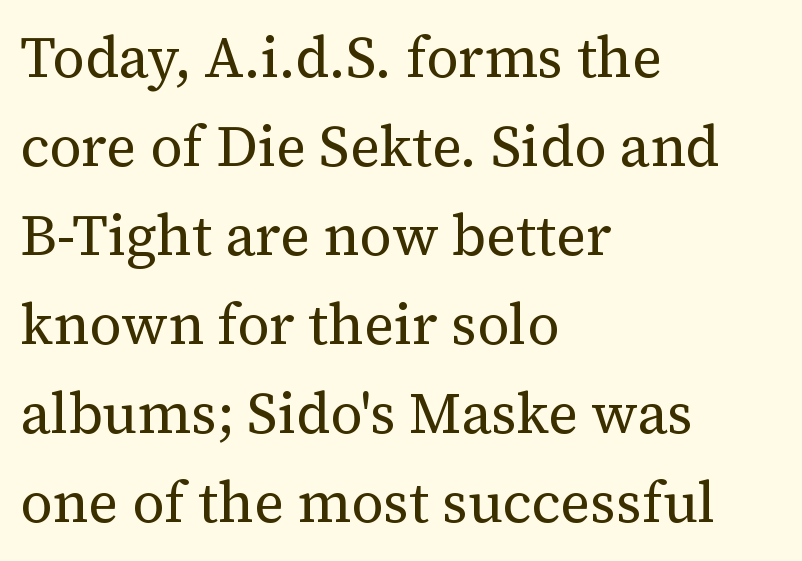
Tracking here is standard; glyphs follow each other at the usual distance. The paragraph has a hard left edge and a soft right edge. Is this a sans? No — the strokes have serifs. Clear beneath every line of the passage. On a weight scale, this lands at 450 or below. Posture: vertical.
